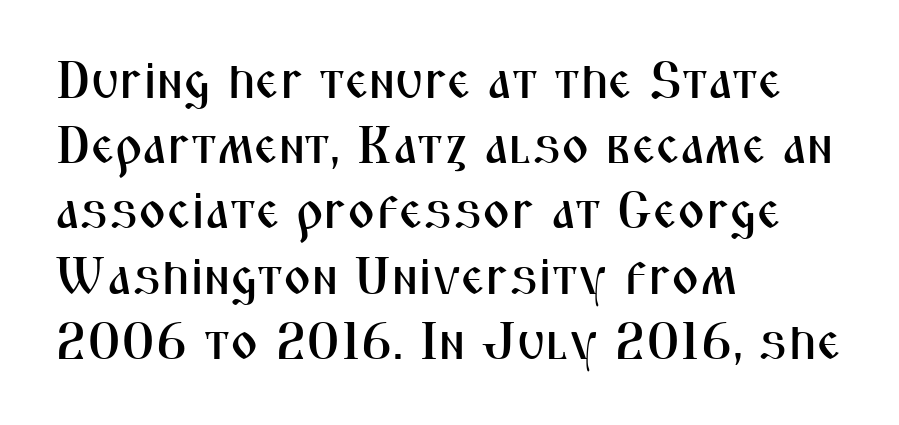
Check where the strokes stop: nothing finishes them off — pure sans. The rag falls on the right side of this text block. The letters advance in unequal steps, a hallmark of proportional type. Check under the words: just untouched page.
